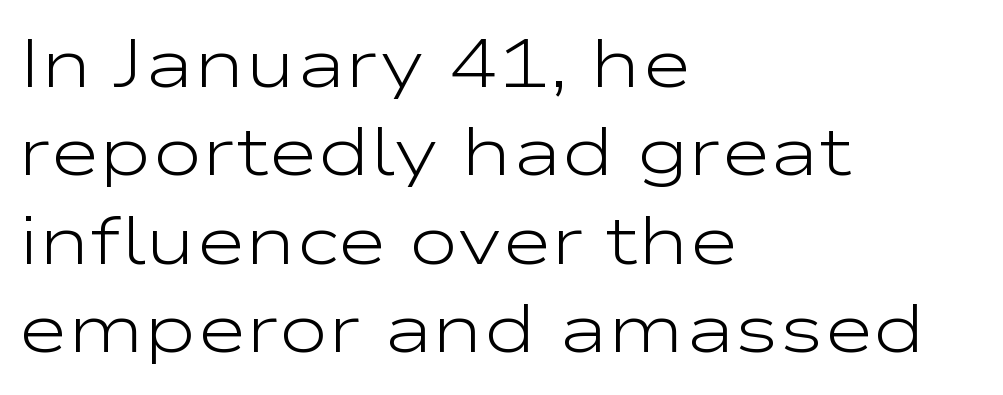
Q: Is the text bold? A: No.
Q: Is the text italic (slanted)? A: No, it is upright.
Q: Is the typeface a serif or a sans-serif typeface? A: Sans-serif.
Q: Is the text underlined? A: No.
Q: How is the paragraph aligned? A: Left-aligned.
Q: Is the spacing between letters normal or unusually wide? A: Normal.
Q: Is the spacing between lines tight, normal or loose? A: Normal.
Q: Width (condensed, normal, or wide)? A: Wide.
Q: Stroke contrast? A: Low.
Q: x-height? A: Medium.
Q: Monospaced? A: No.
